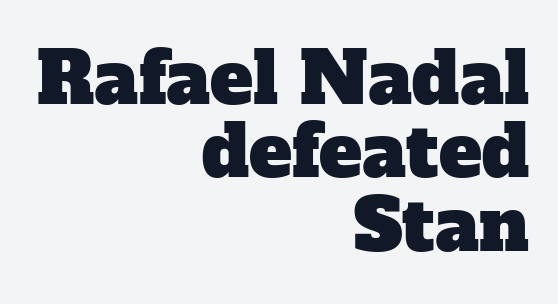
Q: Is the typeface a serif or a sans-serif typeface? A: Serif.
Q: Is the text underlined? A: No.
Q: How is the paragraph aligned? A: Right-aligned.
Q: Is the spacing between letters normal or unusually wide? A: Normal.
Q: Is the spacing between lines tight, normal or loose? A: Tight.
Q: Width (condensed, normal, or wide)? A: Normal.
Q: Stroke contrast? A: Low.
Q: x-height? A: Medium.
Q: Monospaced? A: No.
